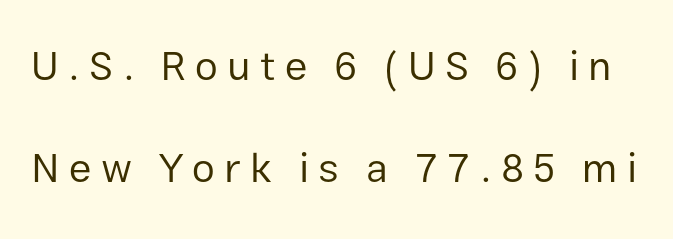
The image shows 41 px regular-weight sans-serif type, upright; set loose line spacing (2.49x), unusually wide letter spacing (+0.23 em), not underlined; low stroke contrast and a medium x-height.
